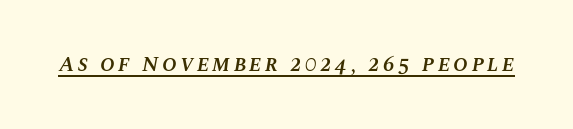
{"italic": "yes", "lean": "right", "slant_degrees": 10, "bold": "semi", "underline": "yes", "glyph_px": 22}
